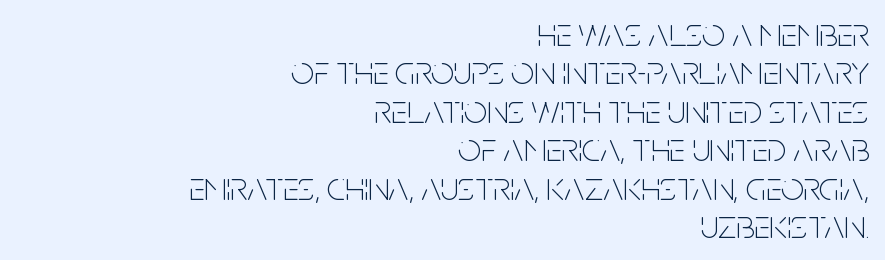
The image shows 40 px thin, condensed sans-serif type, upright; set right-aligned, tight line spacing (0.96x), normal letter spacing, not underlined; low stroke contrast and a large x-height.
